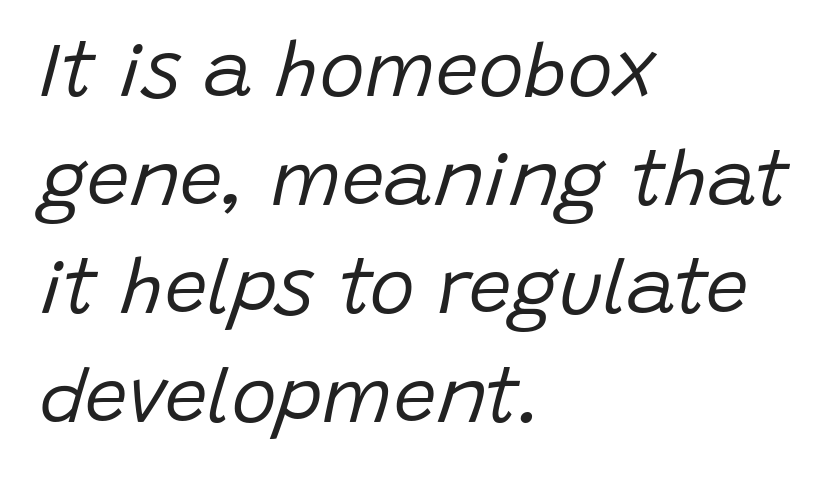
Q: Is the text bold? A: No.
Q: Is the text italic (slanted)? A: Yes, it leans right by about 15 degrees.
Q: Is the text underlined? A: No.
Q: How is the paragraph aligned? A: Left-aligned.
Q: Is the spacing between letters normal or unusually wide? A: Normal.
Q: Is the spacing between lines tight, normal or loose? A: Normal.
Q: Width (condensed, normal, or wide)? A: Normal.
Q: Stroke contrast? A: Low.
Q: x-height? A: Large.
Q: Monospaced? A: No.
